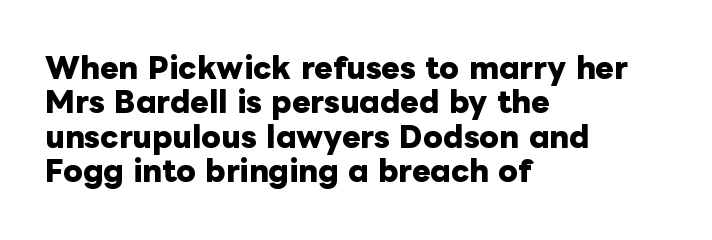
{"italic": "no", "bold": "yes", "weight": "heavy", "width": "normal", "stroke_contrast": "low", "x_height": "medium", "monospaced": "no", "underline": "no", "align": "left", "line_spacing_ratio": 1.23, "letter_spacing": "normal", "letter_spacing_em": 0.0, "glyph_px": 28}
